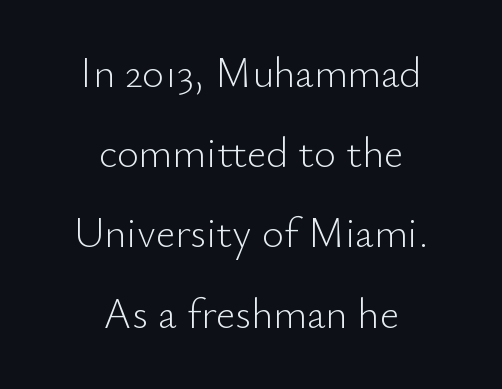
{"serif": "no", "italic": "no", "bold": "no", "weight": "light", "width": "normal", "stroke_contrast": "low", "x_height": "small", "monospaced": "no", "underline": "no", "align": "center", "line_spacing": "loose", "line_spacing_ratio": 1.91, "letter_spacing": "normal", "letter_spacing_em": 0.0, "glyph_px": 42}
